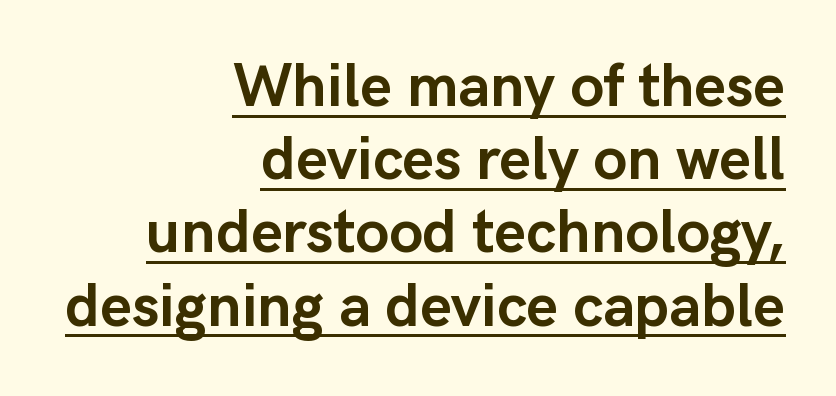
Q: Is the text bold? A: Yes.
Q: Is the text italic (slanted)? A: No, it is upright.
Q: Is the typeface a serif or a sans-serif typeface? A: Sans-serif.
Q: Is the text underlined? A: Yes.
Q: How is the paragraph aligned? A: Right-aligned.
Q: Is the spacing between letters normal or unusually wide? A: Normal.
Q: Width (condensed, normal, or wide)? A: Normal.
Q: Stroke contrast? A: Low.
Q: x-height? A: Medium.
Q: Monospaced? A: No.
